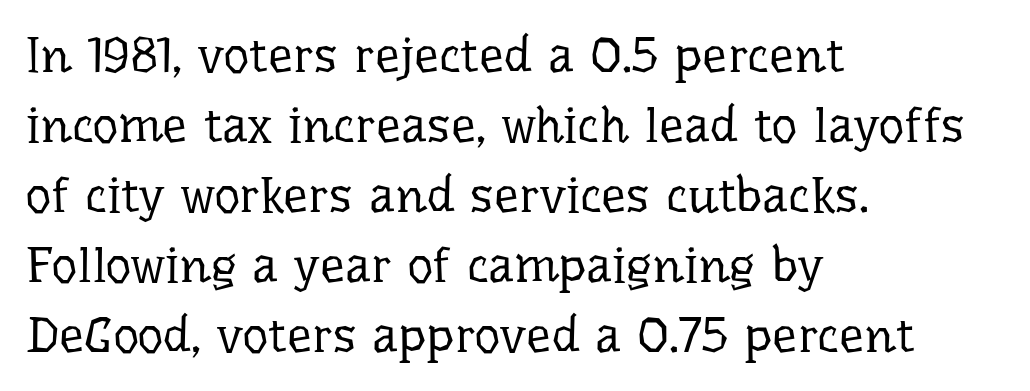
Q: Is the text bold? A: No.
Q: Is the text italic (slanted)? A: No, it is upright.
Q: Is the typeface a serif or a sans-serif typeface? A: Serif.
Q: Is the text underlined? A: No.
Q: How is the paragraph aligned? A: Left-aligned.
Q: Is the spacing between letters normal or unusually wide? A: Normal.
Q: Is the spacing between lines tight, normal or loose? A: Normal.
Q: Width (condensed, normal, or wide)? A: Normal.
Q: Stroke contrast? A: Low.
Q: x-height? A: Medium.
Q: Monospaced? A: No.
